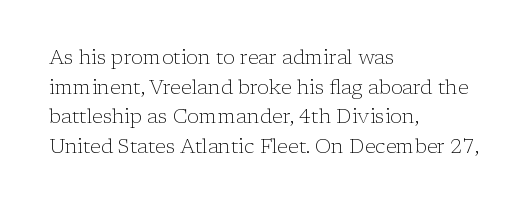
The image shows 20 px text type, upright; set left-aligned, normal line spacing (1.48x), normal letter spacing, not underlined.
